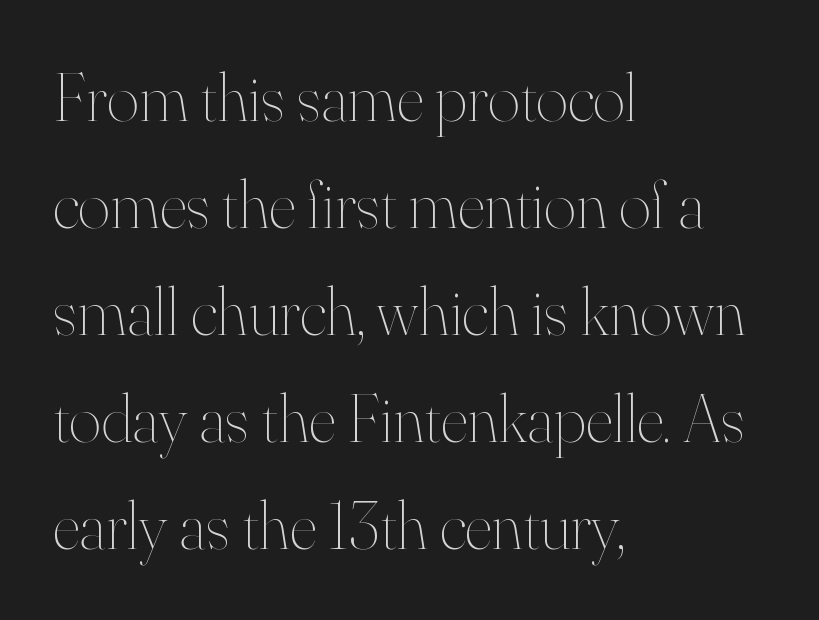
{"italic": "no", "bold": "no", "weight": "thin", "width": "normal", "stroke_contrast": "high", "x_height": "small", "monospaced": "no", "underline": "no", "align": "left", "line_spacing": "normal", "line_spacing_ratio": 1.55, "letter_spacing": "normal", "letter_spacing_em": 0.0, "glyph_px": 69}
